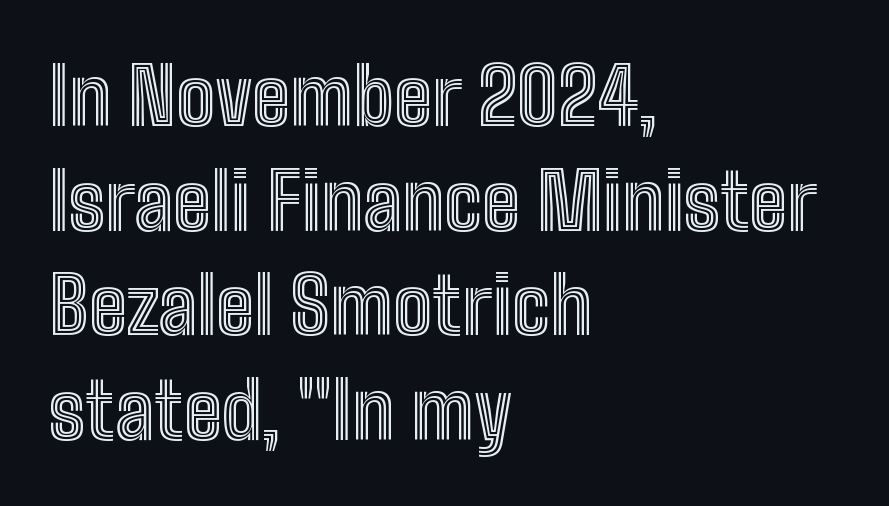
The image shows 78 px condensed type, upright; set left-aligned, normal line spacing (1.34x), normal letter spacing, not underlined; a medium x-height.
